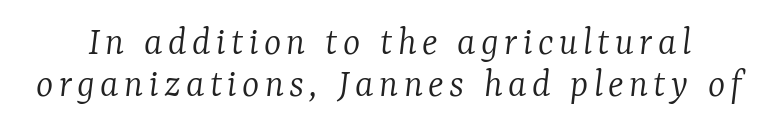
The image shows 41 px light serif type, italic (leaning right); set tight line spacing (1.02x), not underlined; low stroke contrast and a medium x-height.
